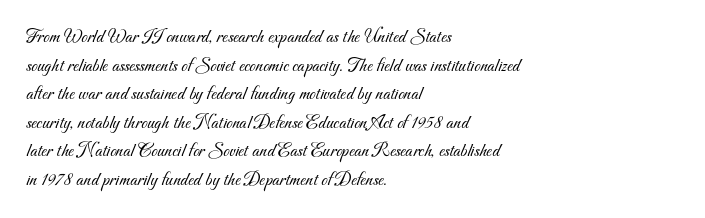
No chunkiness to these letters — they're not bold. The words here are not underlined. This rendering leaves character spacing at its baseline value. Casual observation: everything's shoved over to the left. Interline gaps are of average width in this sample.
